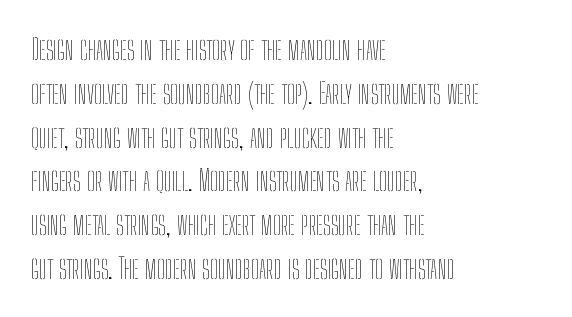
Caption: standard tracking, unaltered. The area under the type is left untouched. Is this a fixed-width face? No — the glyphs have proportional, varying widths. Horizontal alignment here is leftward, the default for most running prose.
